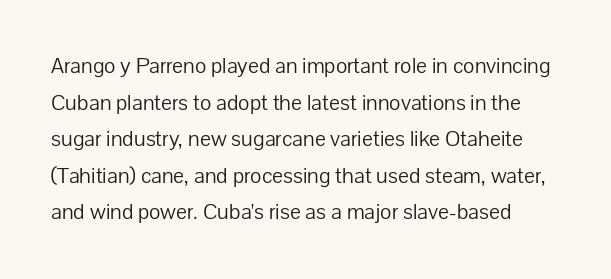
{"italic": "no", "bold": "no", "underline": "no", "line_spacing": "normal", "line_spacing_ratio": 1.59, "letter_spacing": "normal", "letter_spacing_em": 0.0, "glyph_px": 23}
